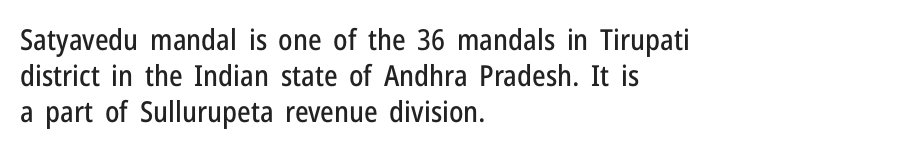
Think of a printed novel: that variable character pitch is what you see here. Every character sits straight up, as roman type does. Examine the stroke ends and you'll find no serifs. Does extra space separate the letters? No, they use regular spacing.
